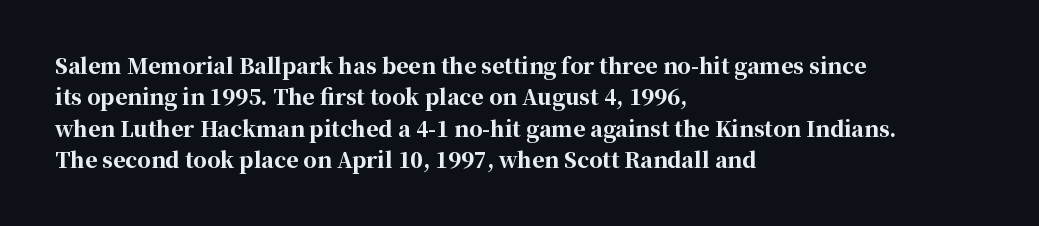
The image shows 21 px bold type, upright; set left-aligned, normal line spacing (1.49x), normal letter spacing, not underlined.
